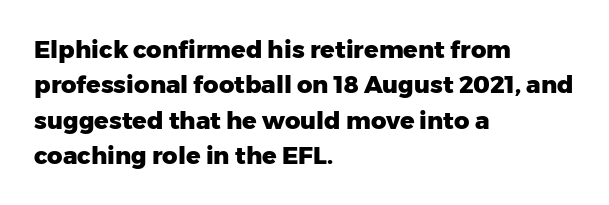
{"italic": "no", "bold": "yes", "underline": "no", "align": "left", "line_spacing": "normal", "line_spacing_ratio": 1.47, "letter_spacing": "normal", "letter_spacing_em": 0.0, "glyph_px": 24}
